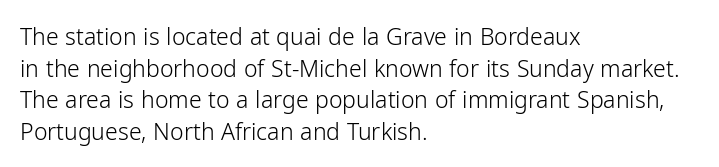
Q: Is the text bold? A: No.
Q: Is the text italic (slanted)? A: No, it is upright.
Q: Is the text underlined? A: No.
Q: How is the paragraph aligned? A: Left-aligned.
Q: Is the spacing between letters normal or unusually wide? A: Normal.
Q: Is the spacing between lines tight, normal or loose? A: Normal.
